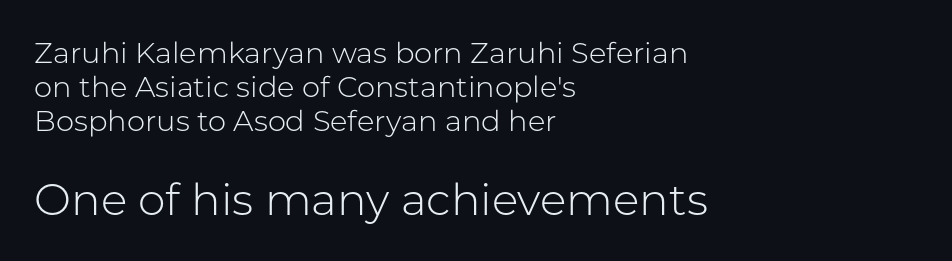
Q: Is the text bold? A: No.
Q: Is the text italic (slanted)? A: No, it is upright.
Q: Is the typeface a serif or a sans-serif typeface? A: Sans-serif.
Q: Is the text underlined? A: No.
Q: How is the paragraph aligned? A: Left-aligned.
Q: Is the spacing between letters normal or unusually wide? A: Normal.
Q: Which block of text is set in a larger size, the first (top) or the second (bottom)? A: The second (bottom) one.
Q: Width (condensed, normal, or wide)? A: Normal.
Q: Stroke contrast? A: Low.
Q: x-height? A: Medium.
Q: Monospaced? A: No.
